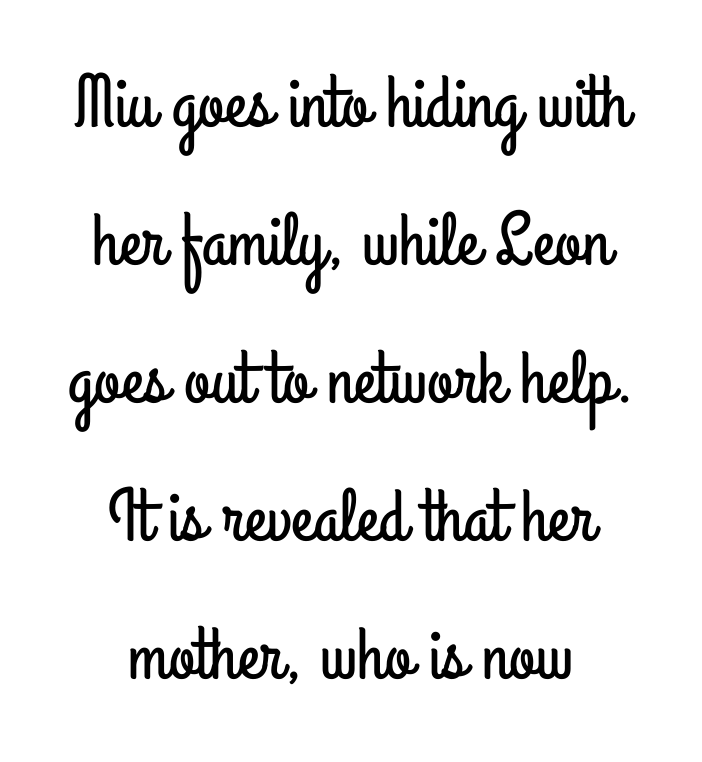
{"serif": "no", "italic": "no", "width": "condensed", "stroke_contrast": "low", "x_height": "small", "monospaced": "no", "underline": "no", "align": "center", "line_spacing_ratio": 1.84, "letter_spacing": "normal", "letter_spacing_em": 0.0, "glyph_px": 75}
